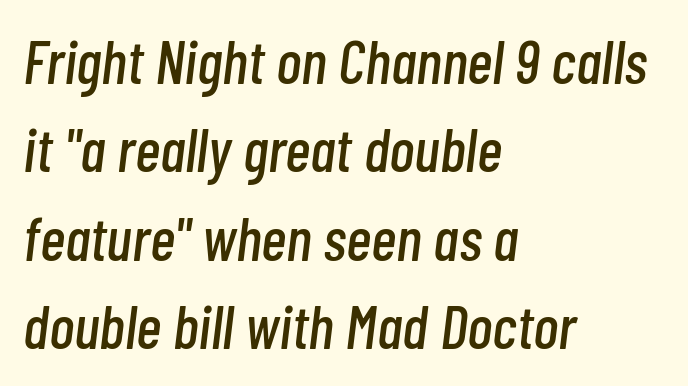
Which margin do the lines hug? The left one — the right edge is uneven. Rule under the text: the space is simply empty. Tall strokes in this sample are angled rather than plumb. You could not count columns in this text — the font is proportionally spaced. The designer left line spacing at the default.
